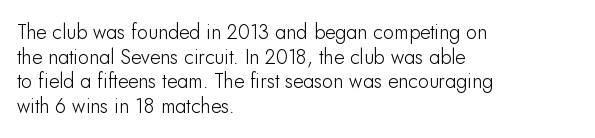
Here the glyphs are tracked normally, forming tight word shapes. The baseline area is clear. Ascenders rise straight up at ninety degrees. These lines stack with their left ends in a neat column.
